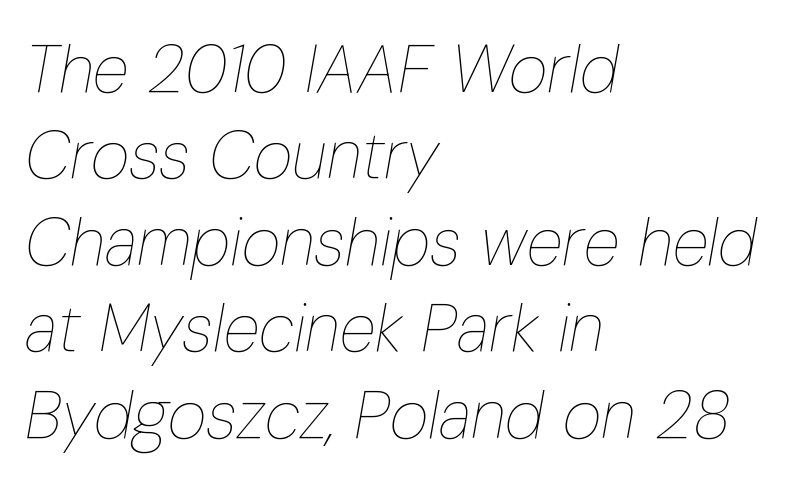
The image shows 67 px thin, condensed type, italic (leaning right); set left-aligned, normal line spacing (1.29x), normal letter spacing, not underlined; low stroke contrast and a medium x-height.
